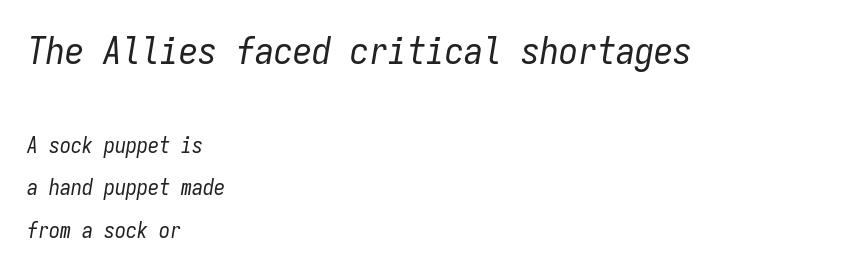
{"italic": "yes", "lean": "right", "slant_degrees": 9, "bold": "no", "weight": "regular", "width": "condensed", "stroke_contrast": "low", "x_height": "medium", "monospaced": "yes", "underline": "no", "align": "left", "line_spacing": "loose", "line_spacing_ratio": 1.93, "letter_spacing": "normal", "letter_spacing_em": 0.0, "larger_block": "first", "size_ratio": 1.73, "glyph_px": 38}
